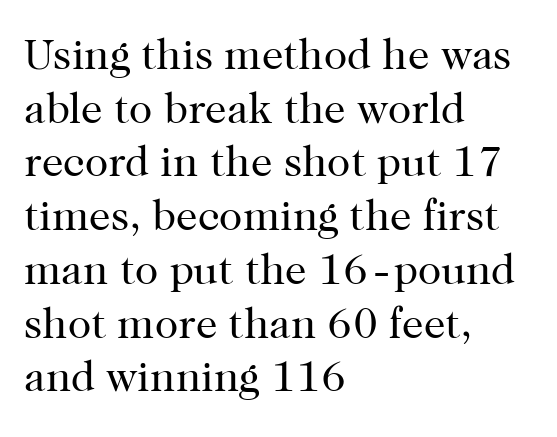
Q: Is the text bold? A: No.
Q: Is the text italic (slanted)? A: No, it is upright.
Q: Is the typeface a serif or a sans-serif typeface? A: Serif.
Q: Is the text underlined? A: No.
Q: How is the paragraph aligned? A: Left-aligned.
Q: Is the spacing between letters normal or unusually wide? A: Normal.
Q: Is the spacing between lines tight, normal or loose? A: Normal.
Q: Width (condensed, normal, or wide)? A: Normal.
Q: Stroke contrast? A: High.
Q: x-height? A: Medium.
Q: Monospaced? A: No.
